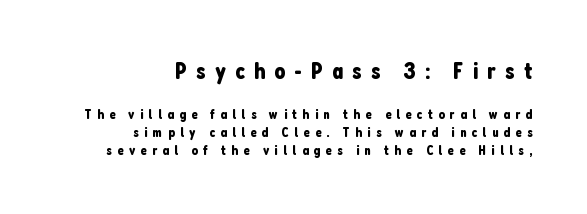
{"italic": "no", "underline": "no", "align": "right", "line_spacing": "normal", "line_spacing_ratio": 1.28, "letter_spacing": "wide", "letter_spacing_em": 0.38, "larger_block": "first", "size_ratio": 1.71, "glyph_px": 24}
